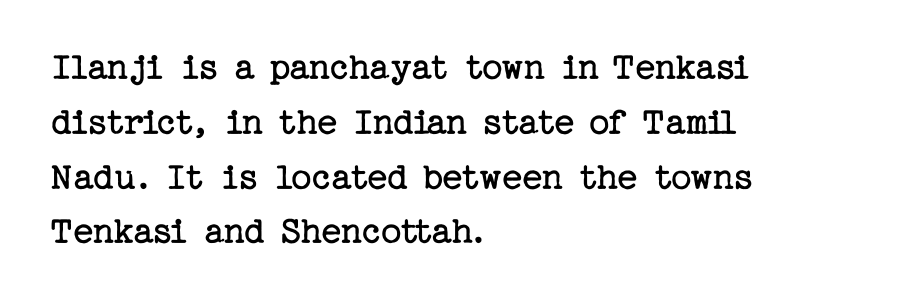
A light-to-regular cut is what we see here. Caption: standard tracking, unaltered. The gap between lines stays unmarked. Successive baselines arrive at the customary interval.
